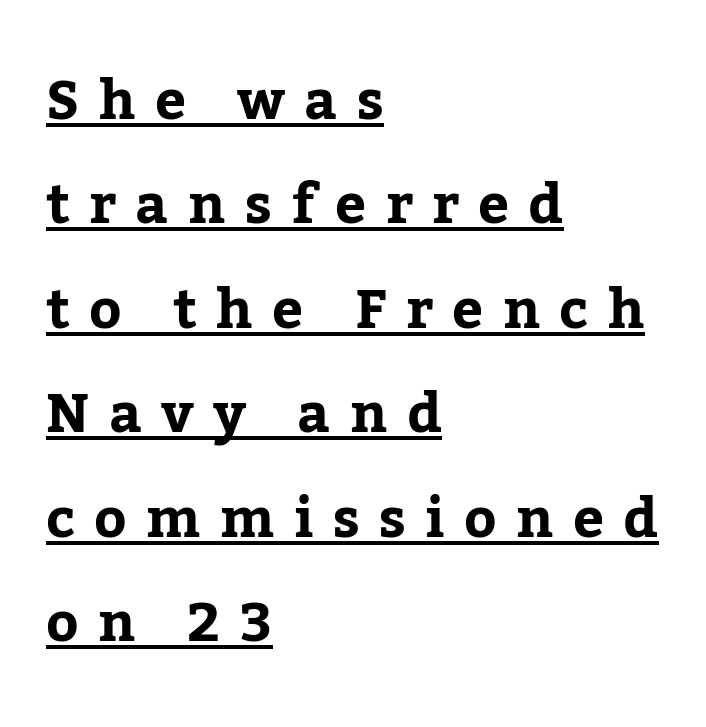
Q: Is the text italic (slanted)? A: No, it is upright.
Q: Is the typeface a serif or a sans-serif typeface? A: Serif.
Q: Is the text underlined? A: Yes.
Q: How is the paragraph aligned? A: Left-aligned.
Q: Is the spacing between letters normal or unusually wide? A: Unusually wide.
Q: Is the spacing between lines tight, normal or loose? A: Loose.
Q: Width (condensed, normal, or wide)? A: Normal.
Q: Stroke contrast? A: Low.
Q: x-height? A: Medium.
Q: Monospaced? A: No.
